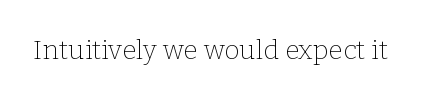
The image shows 27 px text type, upright; set normal letter spacing, not underlined.
